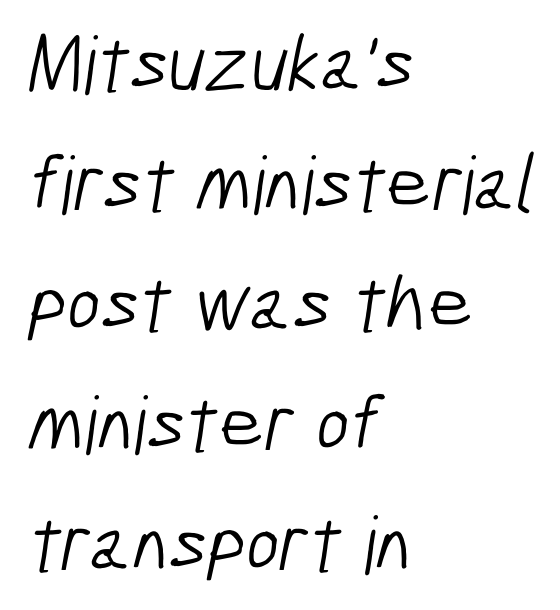
The image shows 80 px light, condensed sans-serif type; set left-aligned, normal line spacing (1.5x), normal letter spacing, not underlined; low stroke contrast and a medium x-height.
